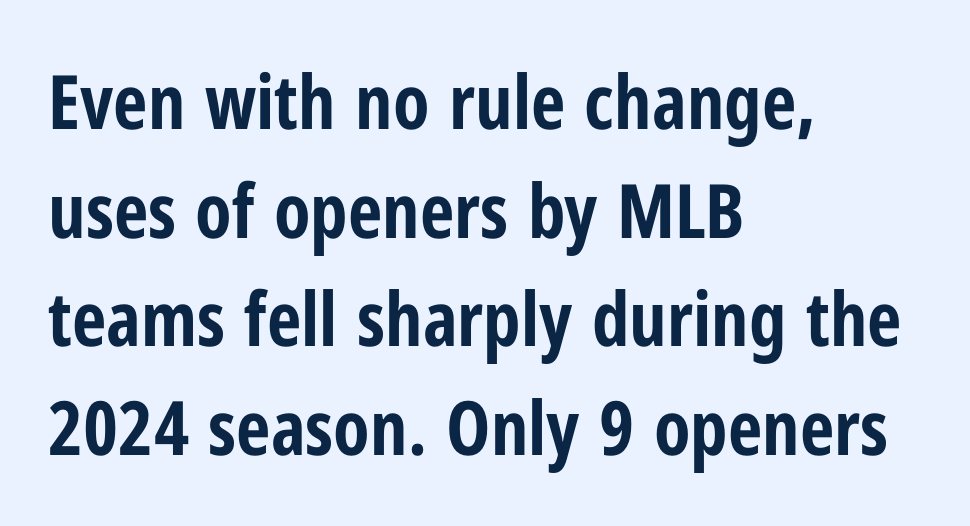
The image shows 75 px bold, condensed sans-serif type, upright; set left-aligned, normal line spacing (1.45x), normal letter spacing, not underlined; low stroke contrast and a medium x-height.
